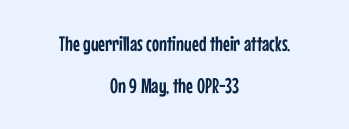
Q: Is the text italic (slanted)? A: No, it is upright.
Q: Is the text underlined? A: No.
Q: How is the paragraph aligned? A: Centered.
Q: Is the spacing between letters normal or unusually wide? A: Normal.
Q: Is the spacing between lines tight, normal or loose? A: Loose.
